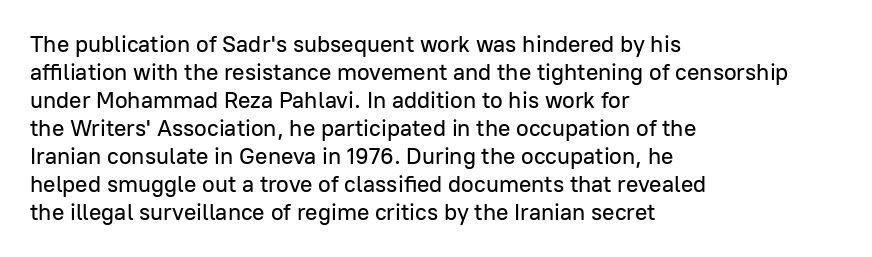
{"italic": "no", "underline": "no", "align": "left", "line_spacing_ratio": 1.22, "letter_spacing": "normal", "letter_spacing_em": 0.0, "glyph_px": 23}
